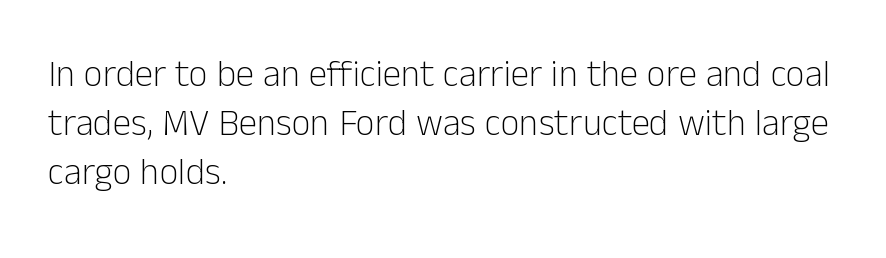
{"serif": "no", "italic": "no", "bold": "no", "weight": "light", "width": "normal", "stroke_contrast": "low", "x_height": "medium", "monospaced": "no", "underline": "no", "align": "left", "line_spacing": "normal", "line_spacing_ratio": 1.33, "letter_spacing": "normal", "letter_spacing_em": 0.0, "glyph_px": 37}
